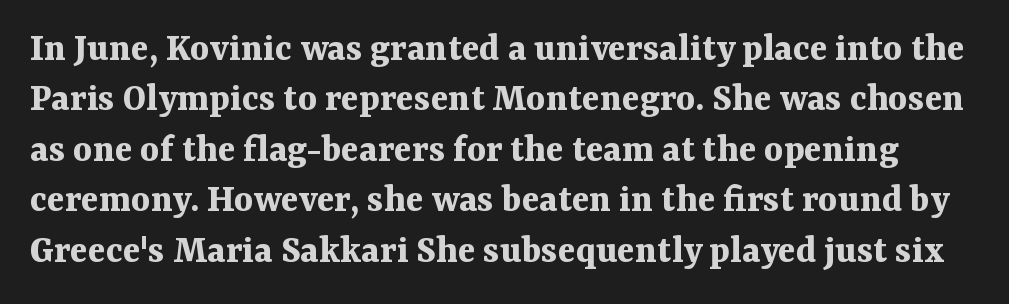
These words are printed bold, with thick strokes throughout. Decoration check: the copy has no underline. This rendering leaves character spacing at its baseline value. The font family rendered here belongs to the serif group. A typesetter would call this proportional, since set widths differ per character.
